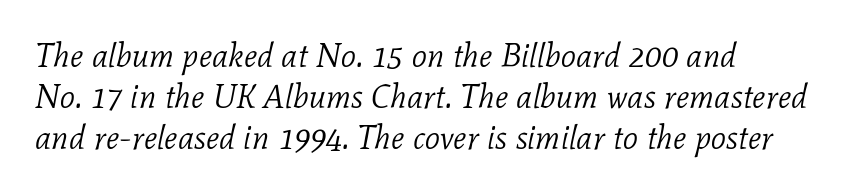
The image shows 33 px light serif type, italic (leaning right); set left-aligned, line spacing 1.24x, normal letter spacing, not underlined; low stroke contrast and a medium x-height.
